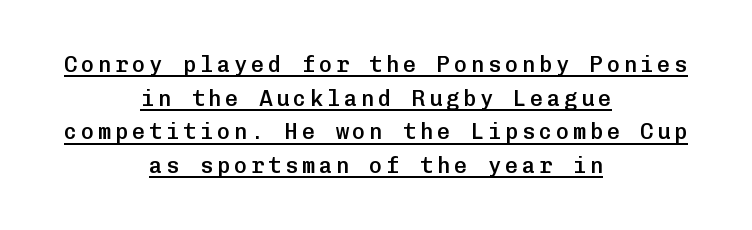
The image shows 22 px text type, upright; set centered, normal line spacing (1.53x), underlined.
